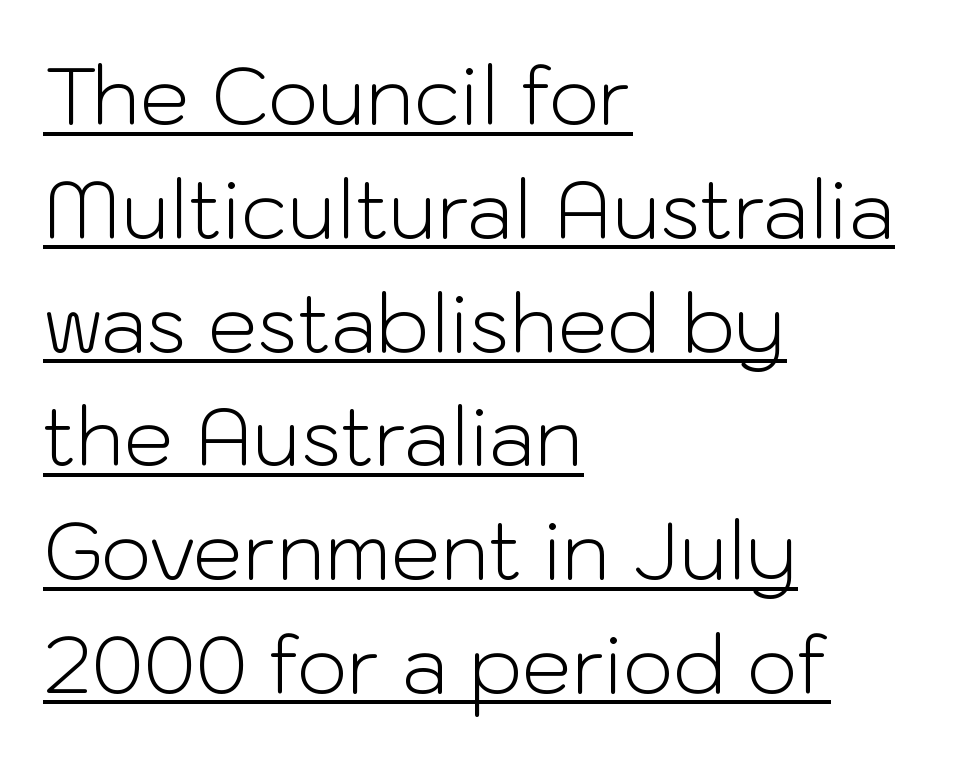
The type is set solid horizontally, with unmodified tracking. I'd call this a sans setting — the letters go barefoot. The designer left line spacing at the default. The letters stand straight up with perfectly vertical stems. Note the varied advance widths — an 'i' is clearly narrower than an 'm'.
